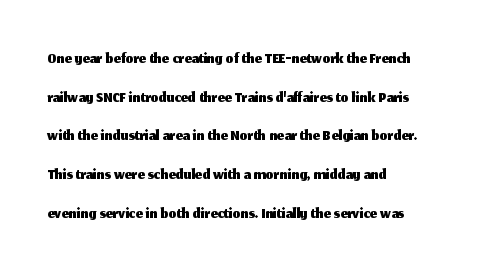
Q: Is the text italic (slanted)? A: No, it is upright.
Q: Is the text underlined? A: No.
Q: How is the paragraph aligned? A: Left-aligned.
Q: Is the spacing between letters normal or unusually wide? A: Normal.
Q: Is the spacing between lines tight, normal or loose? A: Normal.
